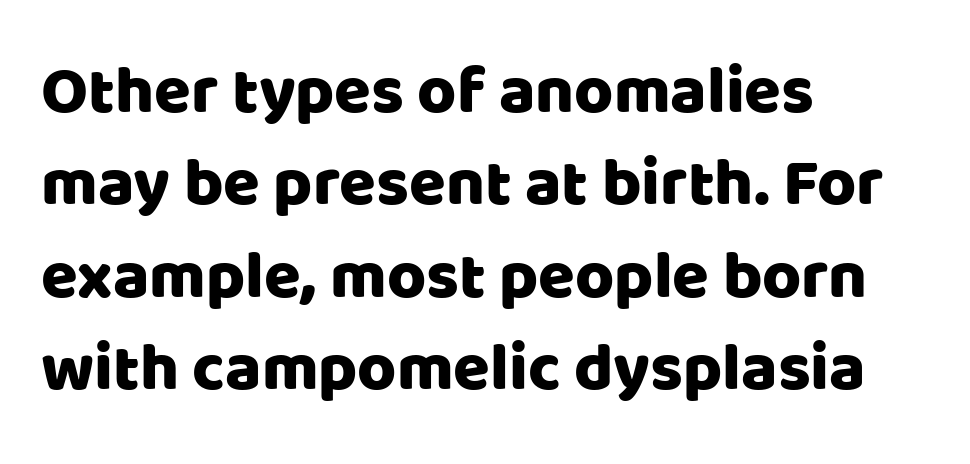
Q: Is the text italic (slanted)? A: No, it is upright.
Q: Is the typeface a serif or a sans-serif typeface? A: Sans-serif.
Q: Is the text underlined? A: No.
Q: How is the paragraph aligned? A: Left-aligned.
Q: Is the spacing between letters normal or unusually wide? A: Normal.
Q: Is the spacing between lines tight, normal or loose? A: Normal.
Q: Width (condensed, normal, or wide)? A: Normal.
Q: Stroke contrast? A: Low.
Q: x-height? A: Large.
Q: Monospaced? A: No.
